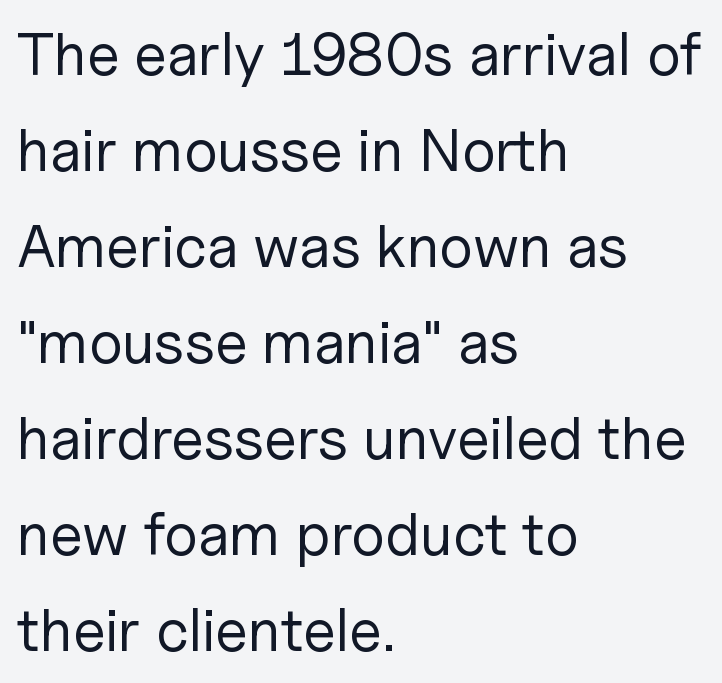
The image shows 60 px regular-weight sans-serif type, upright; set left-aligned, normal line spacing (1.6x), normal letter spacing, not underlined; low stroke contrast and a medium x-height.
